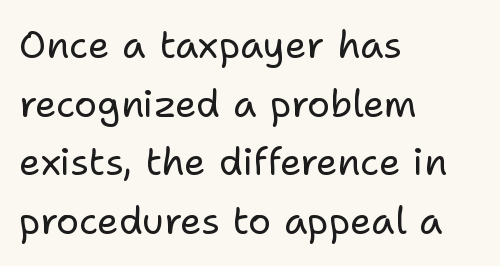
Q: Is the text bold? A: No.
Q: Is the text italic (slanted)? A: No, it is upright.
Q: Is the typeface a serif or a sans-serif typeface? A: Sans-serif.
Q: Is the text underlined? A: No.
Q: How is the paragraph aligned? A: Left-aligned.
Q: Is the spacing between letters normal or unusually wide? A: Normal.
Q: Is the spacing between lines tight, normal or loose? A: Normal.
Q: Width (condensed, normal, or wide)? A: Normal.
Q: Stroke contrast? A: Low.
Q: x-height? A: Medium.
Q: Monospaced? A: No.
